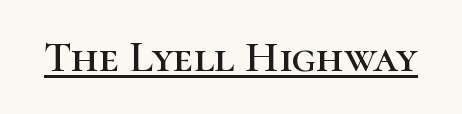
The image shows 44 px serif type, upright; set normal letter spacing, underlined; high stroke contrast and a medium x-height.
